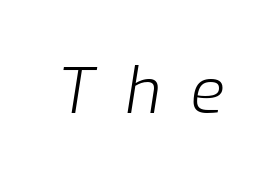
The image shows 62 px light type, italic (leaning right); set unusually wide letter spacing (+0.48 em), not underlined; low stroke contrast and a medium x-height.
